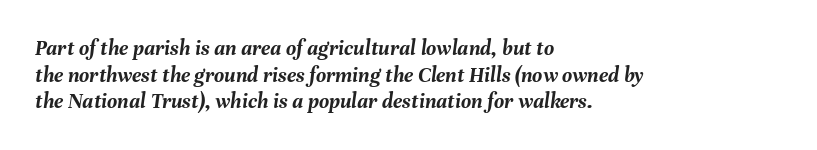
{"italic": "yes", "lean": "right", "slant_degrees": 8, "bold": "yes", "underline": "no", "align": "left", "line_spacing_ratio": 1.21, "letter_spacing": "normal", "letter_spacing_em": 0.0, "glyph_px": 22}
